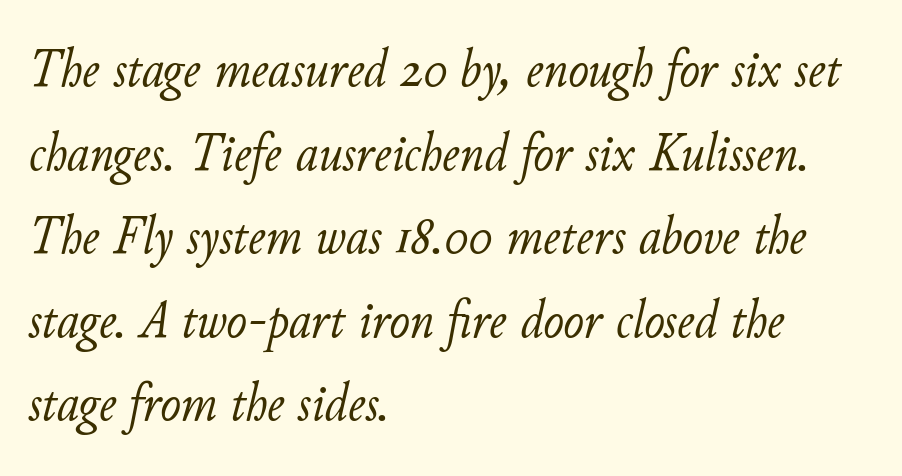
Where is the straight margin? On the left. Spacing verdict: proportional, widths tailored to each character. No chunkiness to these letters — they're not bold. Descenders hang freely into open space.
